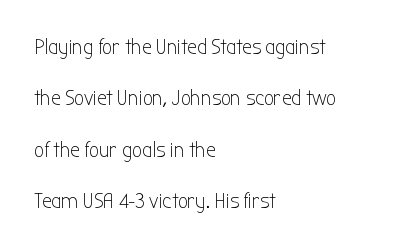
The image shows 22 px text type, upright; set left-aligned, loose line spacing (2.34x), normal letter spacing, not underlined.
